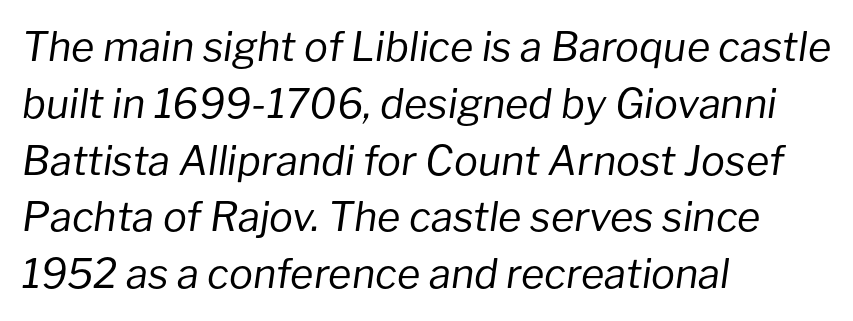
Posture: slanted. This sample uses plain, unmodified letter spacing. If you drew a ruler down the left edge, every line would touch it. Each letter keeps its own natural width here, so spacing adapts to shape.
